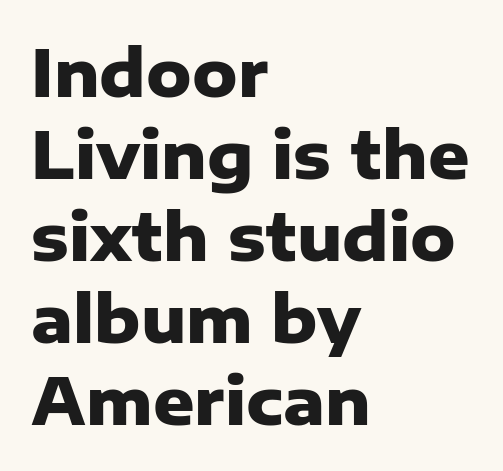
Words float on clear page, feet unadorned. Varying glyph widths throughout — classic text-font behaviour. The glyphs in this specimen are sans serif. Set as a true bold cut, around the 700 mark.
